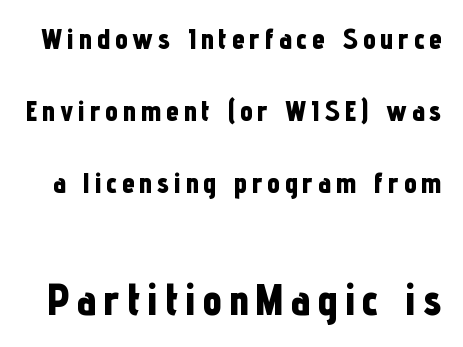
{"serif": "no", "italic": "no", "bold": "yes", "weight": "bold", "width": "condensed", "stroke_contrast": "low", "x_height": "medium", "monospaced": "no", "underline": "no", "line_spacing": "loose", "line_spacing_ratio": 2.48, "larger_block": "second", "size_ratio": 1.52, "glyph_px": 44}
